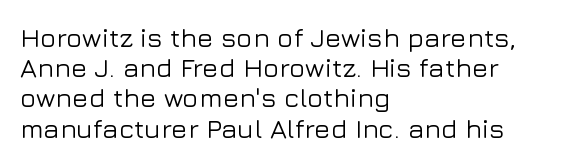
The image shows 27 px text type, upright; set left-aligned, tight line spacing (1.12x), normal letter spacing, not underlined.
